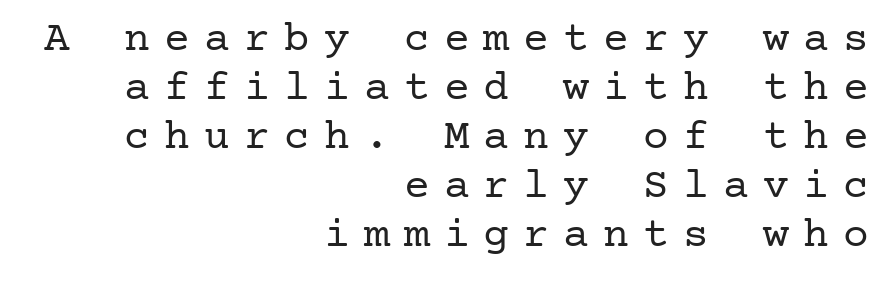
Q: Is the text bold? A: No.
Q: Is the text italic (slanted)? A: No, it is upright.
Q: Is the typeface a serif or a sans-serif typeface? A: Serif.
Q: Is the text underlined? A: No.
Q: How is the paragraph aligned? A: Right-aligned.
Q: Is the spacing between letters normal or unusually wide? A: Unusually wide.
Q: Is the spacing between lines tight, normal or loose? A: Tight.
Q: Width (condensed, normal, or wide)? A: Normal.
Q: Stroke contrast? A: Low.
Q: x-height? A: Medium.
